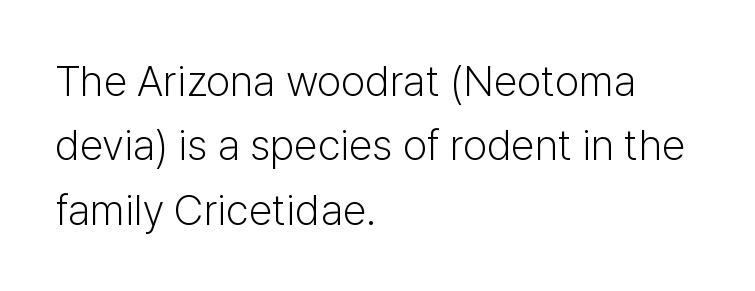
{"serif": "no", "italic": "no", "bold": "no", "weight": "light", "width": "normal", "stroke_contrast": "low", "x_height": "medium", "monospaced": "no", "underline": "no", "align": "left", "line_spacing": "normal", "line_spacing_ratio": 1.5, "letter_spacing": "normal", "letter_spacing_em": 0.0, "glyph_px": 43}
